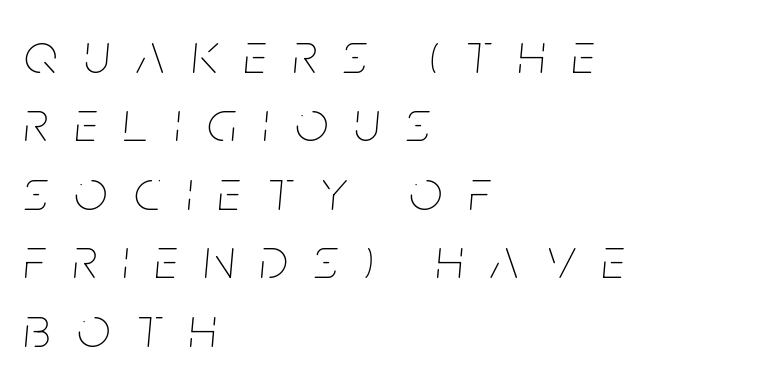
Does the lettering tilt? It does — this is italic. Unmarked baselines from the first word to the last. A classic flush-left, rag-right setting is used for this passage. This rendering widens character spacing well past its baseline value. Varying glyph widths throughout — classic text-font behaviour. This reads as an unemphasized weight, regular at the heaviest.
